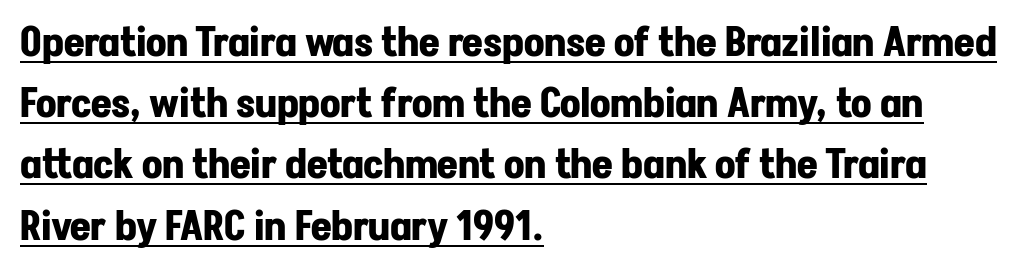
{"serif": "no", "italic": "no", "bold": "yes", "weight": "bold", "width": "normal", "stroke_contrast": "low", "x_height": "medium", "monospaced": "no", "underline": "yes", "align": "left", "line_spacing": "normal", "line_spacing_ratio": 1.53, "letter_spacing": "normal", "letter_spacing_em": 0.0, "glyph_px": 40}
